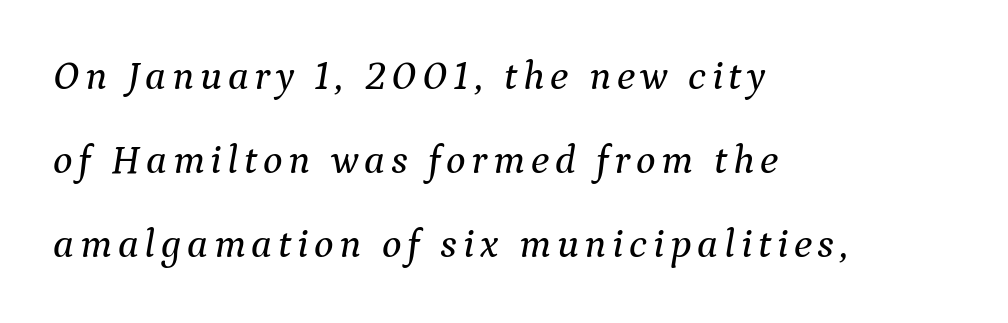
{"serif": "yes", "italic": "yes", "lean": "right", "slant_degrees": 9, "width": "normal", "stroke_contrast": "medium", "x_height": "medium", "monospaced": "no", "underline": "no", "align": "left", "line_spacing": "loose", "line_spacing_ratio": 2.05, "glyph_px": 41}
